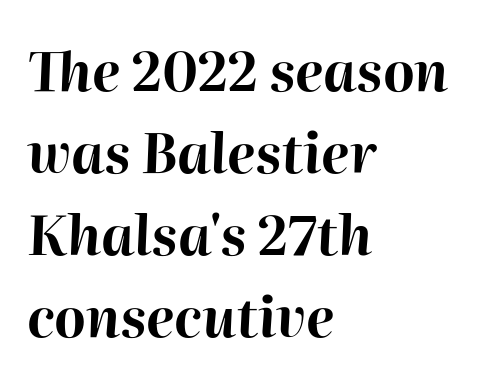
The image shows 54 px bold type, italic (leaning right); set left-aligned, normal line spacing (1.52x), normal letter spacing, not underlined; high stroke contrast and a medium x-height.
